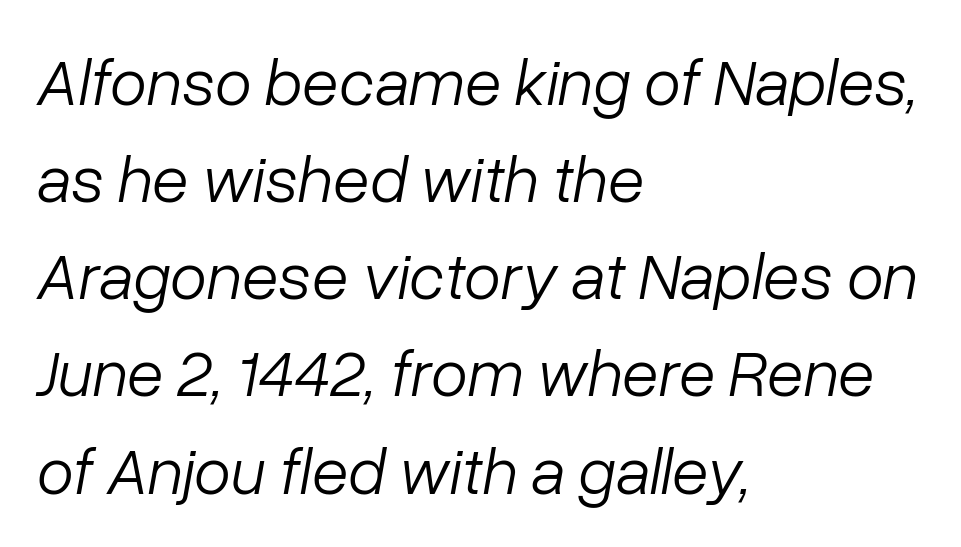
The image shows 67 px light type, italic (leaning right); set left-aligned, normal line spacing (1.45x), normal letter spacing, not underlined; low stroke contrast and a medium x-height.
